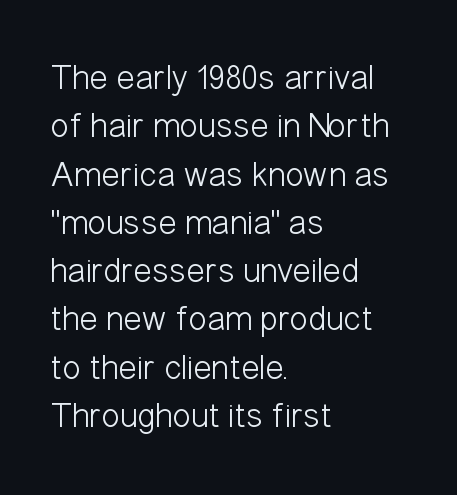
Q: Is the text bold? A: No.
Q: Is the text italic (slanted)? A: No, it is upright.
Q: Is the typeface a serif or a sans-serif typeface? A: Sans-serif.
Q: Is the text underlined? A: No.
Q: How is the paragraph aligned? A: Left-aligned.
Q: Is the spacing between letters normal or unusually wide? A: Normal.
Q: Is the spacing between lines tight, normal or loose? A: Normal.
Q: Width (condensed, normal, or wide)? A: Condensed.
Q: Stroke contrast? A: Low.
Q: x-height? A: Medium.
Q: Monospaced? A: No.
